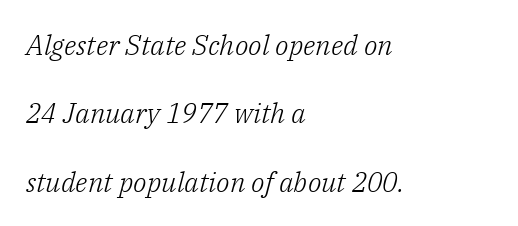
{"serif": "yes", "italic": "yes", "lean": "right", "slant_degrees": 14, "bold": "no", "weight": "light", "width": "normal", "stroke_contrast": "low", "x_height": "medium", "monospaced": "no", "underline": "no", "align": "left", "line_spacing": "loose", "line_spacing_ratio": 2.44, "letter_spacing": "normal", "letter_spacing_em": 0.0, "glyph_px": 28}
